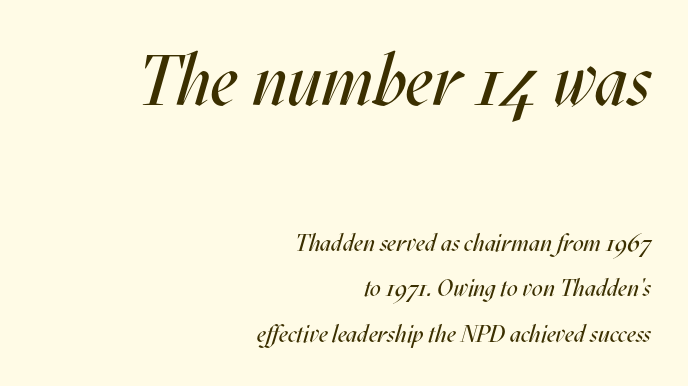
Top chunk: large. Bottom chunk: small. Has an underline been added? It has not. A typesetter would call this proportional, since set widths differ per character. Visually the block forms a straight wall on the right and a jagged coastline on the left. Posture: slanted.
